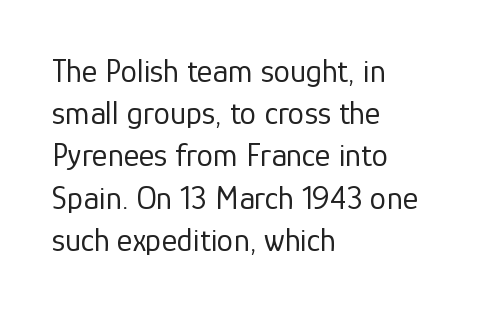
Q: Is the text bold? A: No.
Q: Is the text italic (slanted)? A: No, it is upright.
Q: Is the typeface a serif or a sans-serif typeface? A: Sans-serif.
Q: Is the text underlined? A: No.
Q: How is the paragraph aligned? A: Left-aligned.
Q: Is the spacing between letters normal or unusually wide? A: Normal.
Q: Is the spacing between lines tight, normal or loose? A: Normal.
Q: Width (condensed, normal, or wide)? A: Normal.
Q: Stroke contrast? A: Low.
Q: x-height? A: Medium.
Q: Monospaced? A: No.
